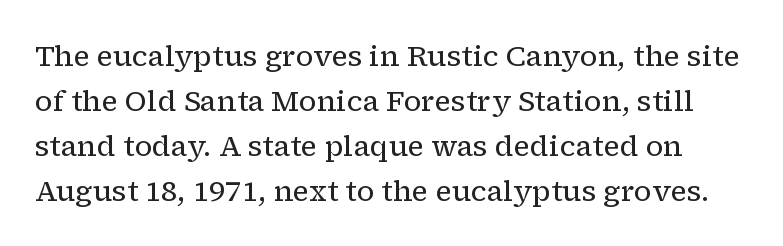
{"serif": "yes", "italic": "no", "bold": "no", "weight": "regular", "width": "normal", "stroke_contrast": "low", "x_height": "medium", "monospaced": "no", "underline": "no", "line_spacing": "normal", "line_spacing_ratio": 1.55, "letter_spacing": "normal", "letter_spacing_em": 0.0, "glyph_px": 29}
